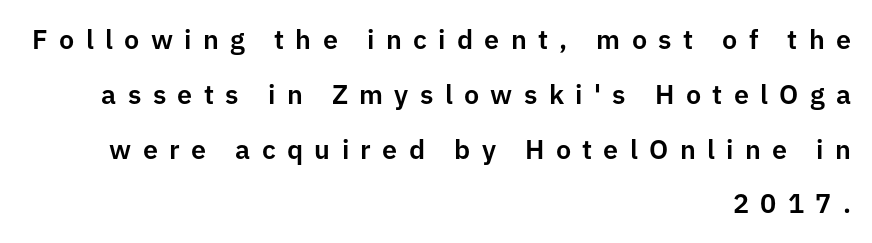
A typesetter would call this heavily tracked-out type. Lines of text with bare space underneath. Quick note: not italic, upright. Layout note: lines flush right. The designer dialed line spacing up above the default.
